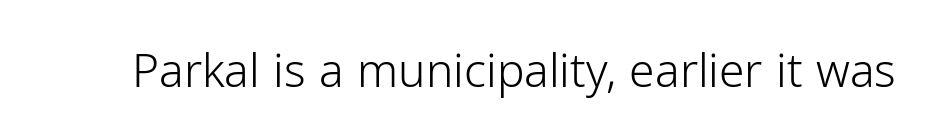
{"serif": "no", "italic": "no", "bold": "no", "weight": "light", "width": "normal", "stroke_contrast": "low", "x_height": "medium", "monospaced": "no", "underline": "no", "letter_spacing": "normal", "letter_spacing_em": 0.0, "glyph_px": 46}
